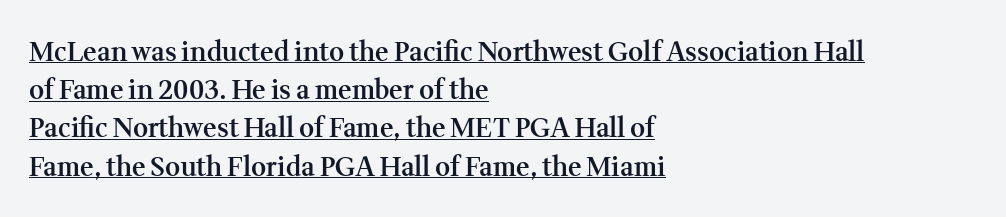
Q: Is the text bold? A: Semi-bold.
Q: Is the text italic (slanted)? A: No, it is upright.
Q: Is the text underlined? A: Yes.
Q: How is the paragraph aligned? A: Left-aligned.
Q: Is the spacing between letters normal or unusually wide? A: Normal.
Q: Is the spacing between lines tight, normal or loose? A: Normal.
